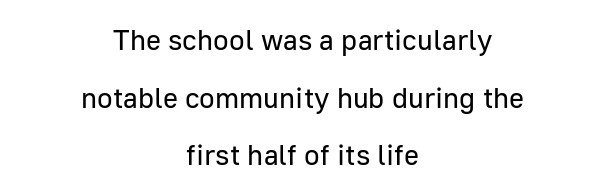
The horizontal fit of the characters is conventional and even. Leftover space on each line is divided equally before and after the words. Interline gaps are noticeably wide in this sample. Note the varied advance widths — an 'i' is clearly narrower than an 'm'.
